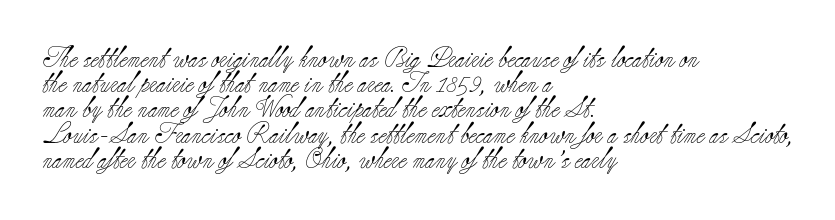
The letterforms sit shoulder to shoulder at normal distance. Typeset ragged right — the left edge is the straight one. Vertical stems look standard width or narrower in stroke. Beneath every word, the page is bare.
